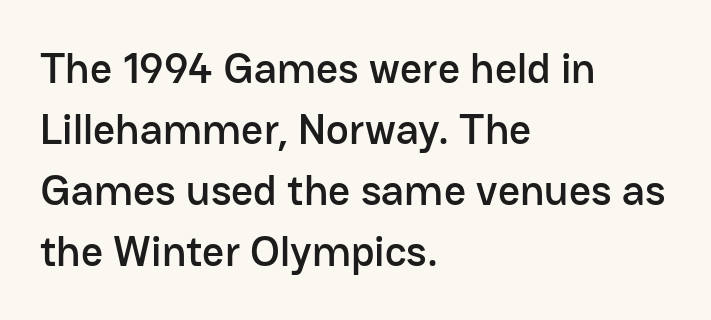
Q: Is the text italic (slanted)? A: No, it is upright.
Q: Is the typeface a serif or a sans-serif typeface? A: Sans-serif.
Q: Is the text underlined? A: No.
Q: How is the paragraph aligned? A: Left-aligned.
Q: Is the spacing between letters normal or unusually wide? A: Normal.
Q: Is the spacing between lines tight, normal or loose? A: Normal.
Q: Width (condensed, normal, or wide)? A: Normal.
Q: Stroke contrast? A: Low.
Q: x-height? A: Medium.
Q: Monospaced? A: No.
